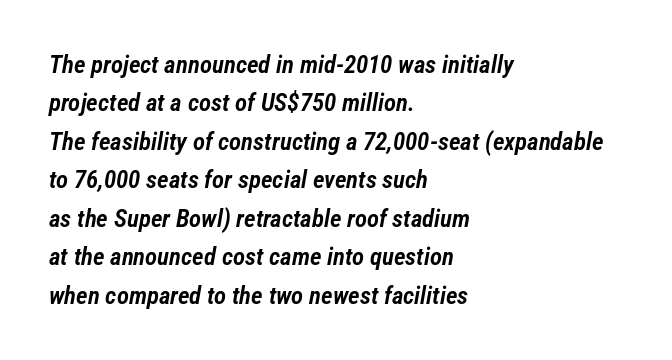
This is the in-between weight designers call semibold or demi. The text carries the slant typical of an italic or oblique font. This rendering leaves character spacing at its baseline value. Type without underlining. Teacher's note: observe the even left margin — that is flush-left alignment.
